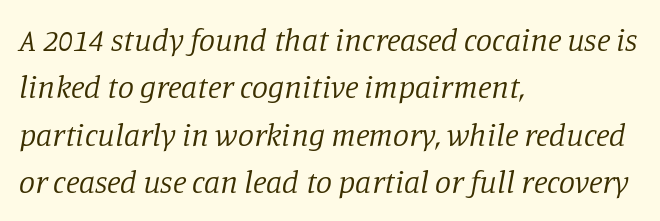
The horizontal fit of the characters is conventional and even. Every row of glyphs begins at an identical x-position on the left. Serifs: yes, visible at the terminals of the letterforms. The weight tops out at a normal text grade. Each letter keeps its own natural width here, so spacing adapts to shape. The glyphs are unaccompanied by any horizontal stroke below them.
